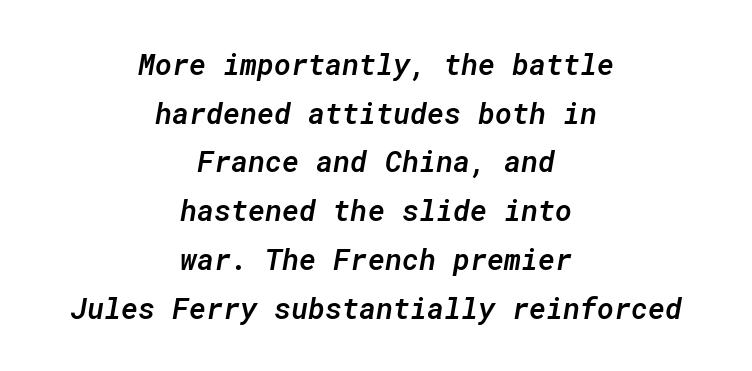
Q: Is the text bold? A: Semi-bold.
Q: Is the text italic (slanted)? A: Yes, it leans right by about 10 degrees.
Q: Is the text underlined? A: No.
Q: How is the paragraph aligned? A: Centered.
Q: Is the spacing between letters normal or unusually wide? A: Normal.
Q: Is the spacing between lines tight, normal or loose? A: Normal.
Q: Width (condensed, normal, or wide)? A: Normal.
Q: Stroke contrast? A: Low.
Q: x-height? A: Medium.
Q: Monospaced? A: Yes.
